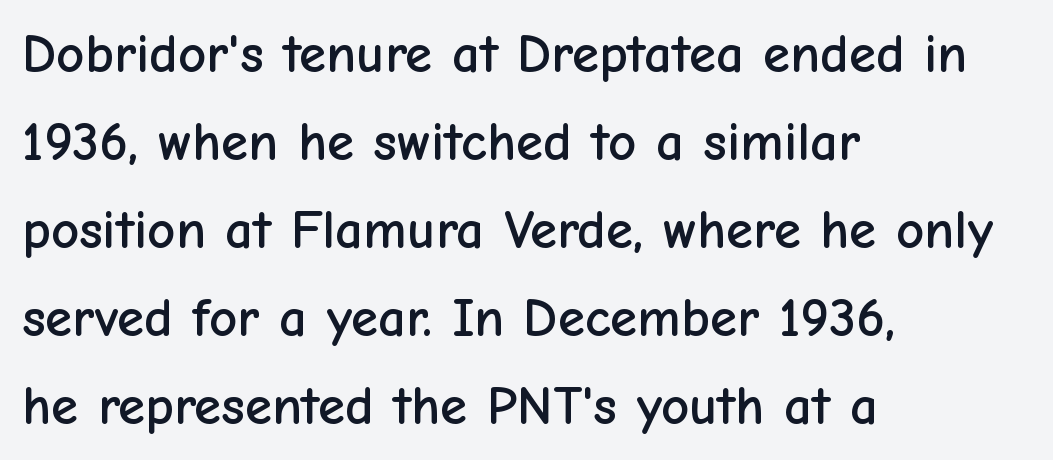
{"serif": "no", "italic": "no", "width": "normal", "stroke_contrast": "low", "x_height": "medium", "monospaced": "no", "underline": "no", "align": "left", "line_spacing": "normal", "line_spacing_ratio": 1.6, "letter_spacing": "normal", "letter_spacing_em": 0.0, "glyph_px": 55}
